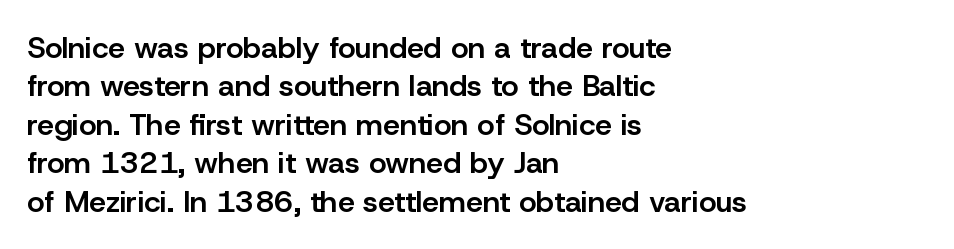
Q: Is the text bold? A: Semi-bold.
Q: Is the text italic (slanted)? A: No, it is upright.
Q: Is the typeface a serif or a sans-serif typeface? A: Sans-serif.
Q: Is the text underlined? A: No.
Q: How is the paragraph aligned? A: Left-aligned.
Q: Is the spacing between letters normal or unusually wide? A: Normal.
Q: Is the spacing between lines tight, normal or loose? A: Normal.
Q: Width (condensed, normal, or wide)? A: Normal.
Q: Stroke contrast? A: Low.
Q: x-height? A: Medium.
Q: Monospaced? A: No.
